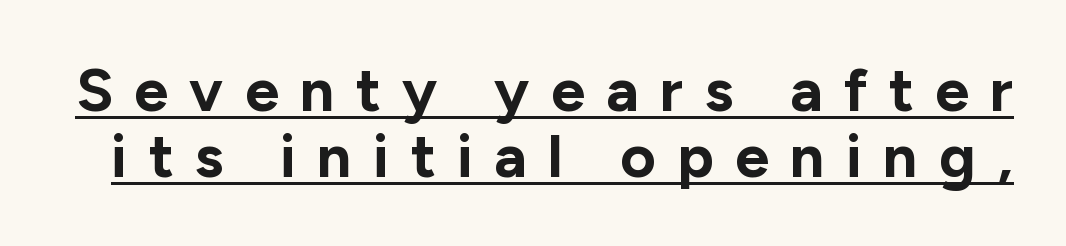
{"serif": "no", "italic": "no", "bold": "yes", "weight": "bold", "width": "normal", "stroke_contrast": "low", "x_height": "medium", "monospaced": "no", "underline": "yes", "line_spacing": "tight", "line_spacing_ratio": 1.08, "letter_spacing": "wide", "letter_spacing_em": 0.35, "glyph_px": 61}
